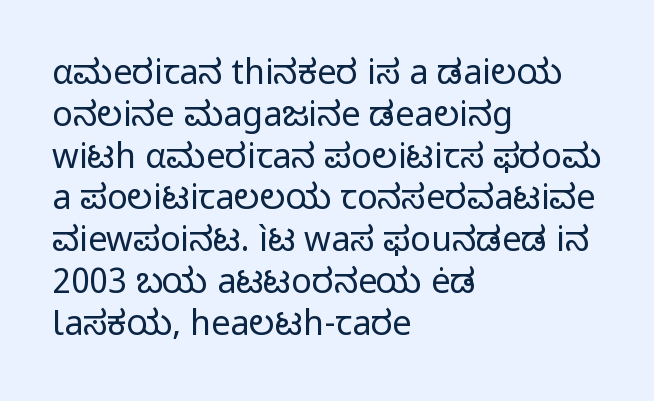
Q: Is the text bold? A: No.
Q: Is the text italic (slanted)? A: No, it is upright.
Q: Is the typeface a serif or a sans-serif typeface? A: Sans-serif.
Q: Is the text underlined? A: No.
Q: How is the paragraph aligned? A: Left-aligned.
Q: Is the spacing between letters normal or unusually wide? A: Normal.
Q: Width (condensed, normal, or wide)? A: Normal.
Q: Stroke contrast? A: Low.
Q: x-height? A: Medium.
Q: Monospaced? A: No.
